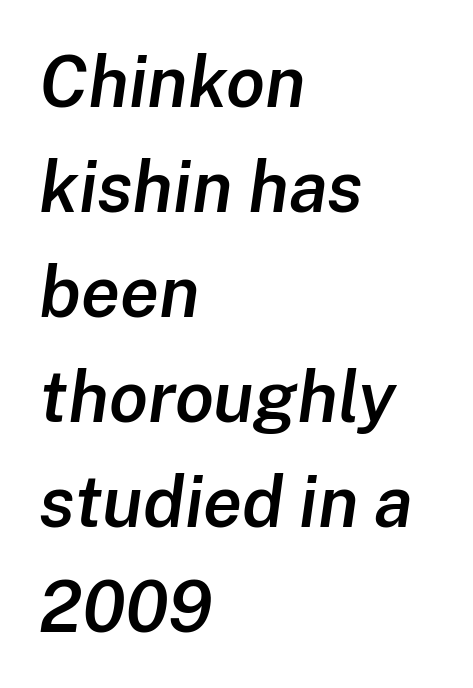
Q: Is the text bold? A: Semi-bold.
Q: Is the text italic (slanted)? A: Yes, it leans right by about 8 degrees.
Q: Is the text underlined? A: No.
Q: How is the paragraph aligned? A: Left-aligned.
Q: Is the spacing between letters normal or unusually wide? A: Normal.
Q: Is the spacing between lines tight, normal or loose? A: Normal.
Q: Width (condensed, normal, or wide)? A: Normal.
Q: Stroke contrast? A: Low.
Q: x-height? A: Medium.
Q: Monospaced? A: No.
